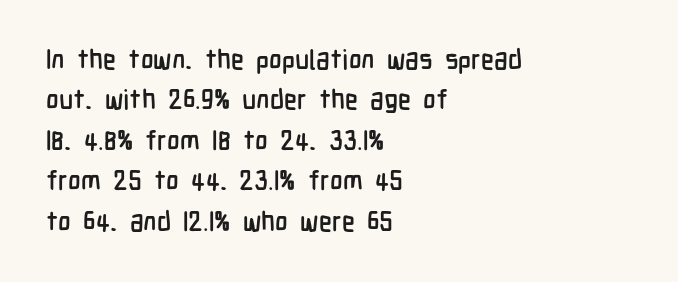
The image shows 27 px text type, upright; set left-aligned, normal line spacing (1.5x), normal letter spacing, not underlined.
